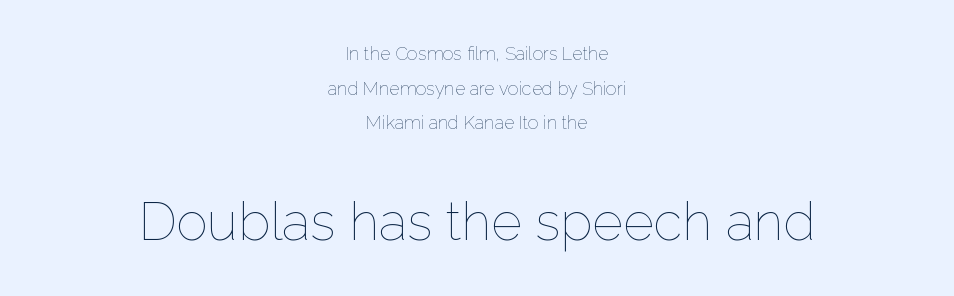
The image shows 53 px thin type, upright; set centered, loose line spacing (1.93x), normal letter spacing, not underlined; the second (bottom) block is 2.94x larger; low stroke contrast and a medium x-height.
